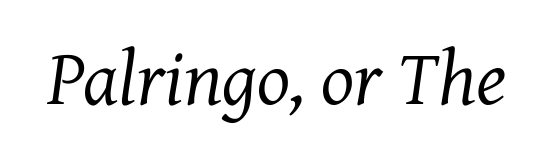
Has an underline been added? It has not. Students, note that the glyphs here touch the page at normal intervals. This rendering employs a face with finishing strokes, i.e., a serif. Characters are canted at an angle relative to the baseline's perpendicular. Is this a heavy cut? Hardly; it is regular or lighter.
